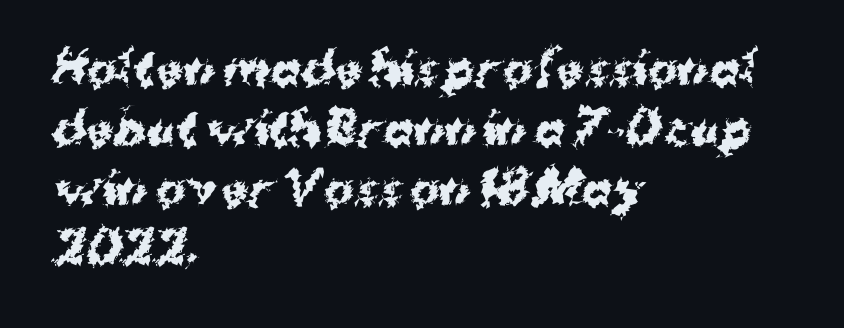
The ragged edge is on the right, which tells us the setting is flush left. Default kerning and tracking; the words read as compact shapes. Here the designer chose a conventional face with non-uniform glyph widths. Underline: absent. The designer went with a sans here, leaving each stem footless.
